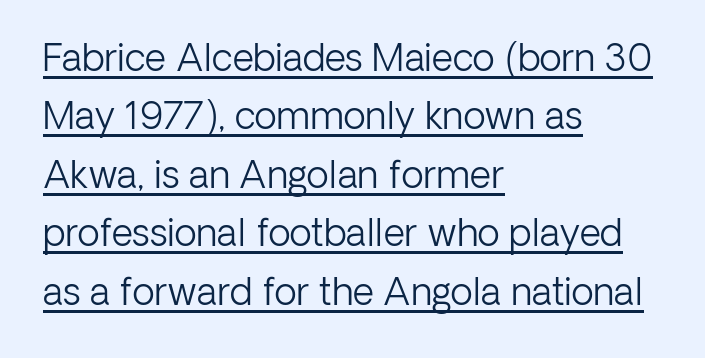
{"serif": "no", "italic": "no", "bold": "no", "weight": "light", "width": "normal", "stroke_contrast": "low", "x_height": "medium", "monospaced": "no", "underline": "yes", "align": "left", "line_spacing": "normal", "line_spacing_ratio": 1.58, "letter_spacing": "normal", "letter_spacing_em": 0.0, "glyph_px": 37}
